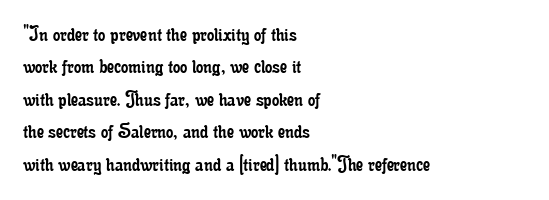
Q: Is the text bold? A: No.
Q: Is the text italic (slanted)? A: No, it is upright.
Q: Is the text underlined? A: No.
Q: How is the paragraph aligned? A: Left-aligned.
Q: Is the spacing between letters normal or unusually wide? A: Normal.
Q: Is the spacing between lines tight, normal or loose? A: Normal.
